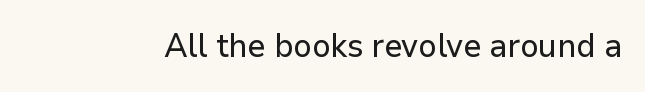
{"serif": "no", "italic": "no", "width": "normal", "stroke_contrast": "low", "x_height": "medium", "monospaced": "no", "underline": "no", "letter_spacing": "normal", "letter_spacing_em": 0.0, "glyph_px": 33}
